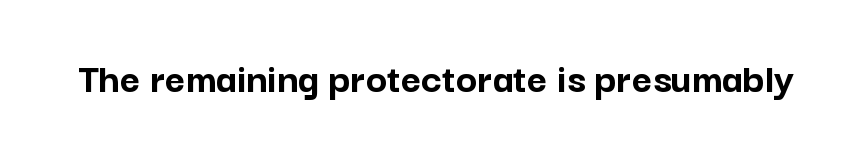
{"serif": "no", "italic": "no", "bold": "yes", "weight": "semibold", "width": "normal", "stroke_contrast": "low", "x_height": "medium", "monospaced": "no", "underline": "no", "letter_spacing": "normal", "letter_spacing_em": 0.0, "glyph_px": 44}
